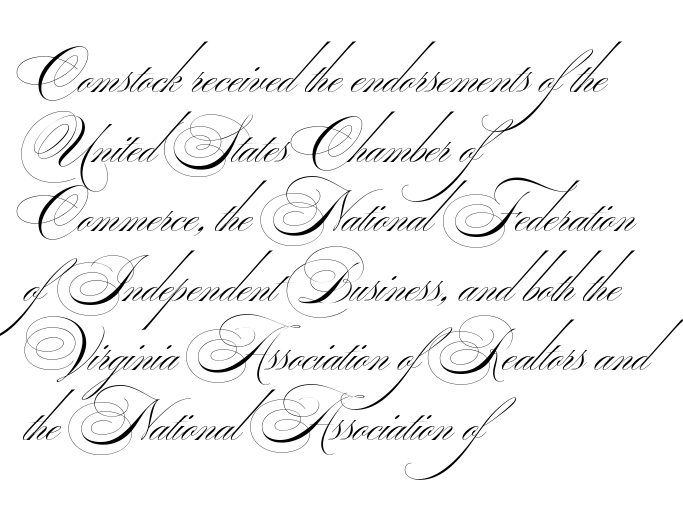
The text was rendered using a sans face with plain stroke endings. Nobody drew a line under any word here. On a weight scale, this lands at 450 or below. Horizontal alignment here is leftward, the default for most running prose.
